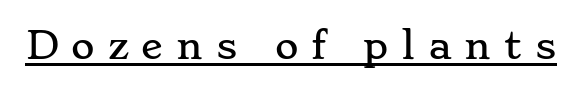
{"serif": "yes", "italic": "no", "width": "wide", "stroke_contrast": "low", "x_height": "small", "monospaced": "no", "underline": "yes", "letter_spacing": "wide", "letter_spacing_em": 0.36, "glyph_px": 36}
